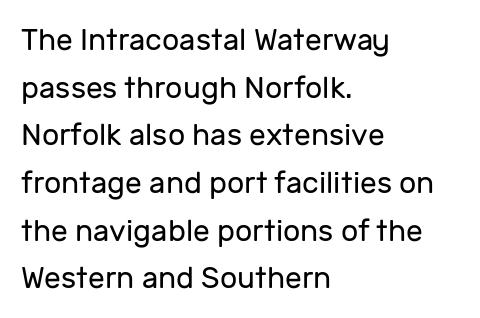
The image shows 30 px regular-weight sans-serif type, upright; set left-aligned, normal line spacing (1.59x), normal letter spacing, not underlined; low stroke contrast and a medium x-height.
